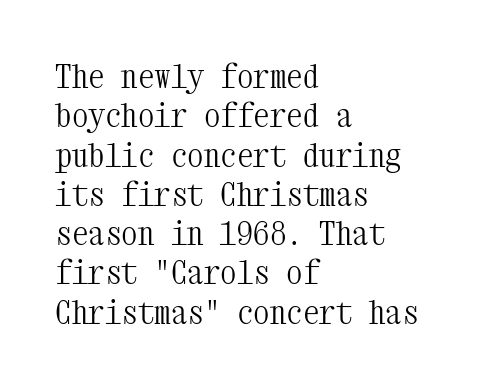
The image shows 33 px light, condensed serif type, upright, monospaced; set left-aligned, line spacing 1.19x, normal letter spacing, not underlined; medium stroke contrast and a medium x-height.
